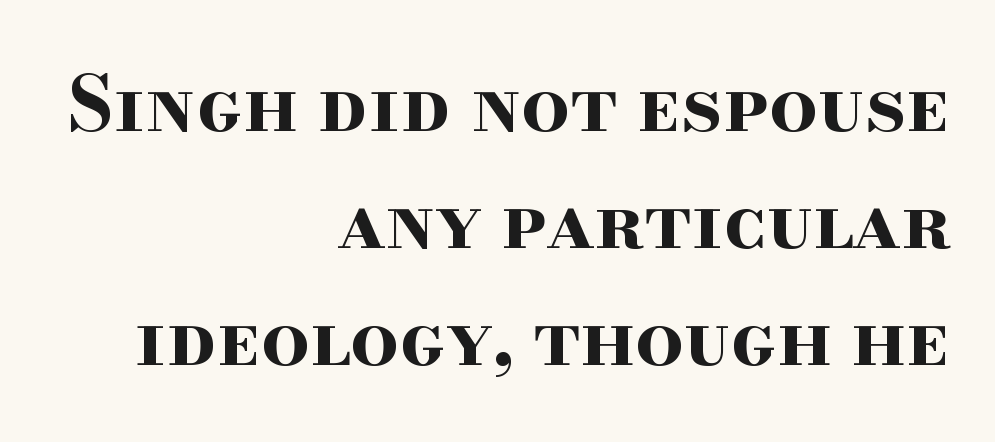
{"serif": "yes", "italic": "no", "bold": "yes", "weight": "bold", "width": "wide", "stroke_contrast": "high", "x_height": "small", "monospaced": "no", "underline": "no", "align": "right", "line_spacing": "normal", "line_spacing_ratio": 1.54, "letter_spacing": "normal", "letter_spacing_em": 0.0, "glyph_px": 76}
